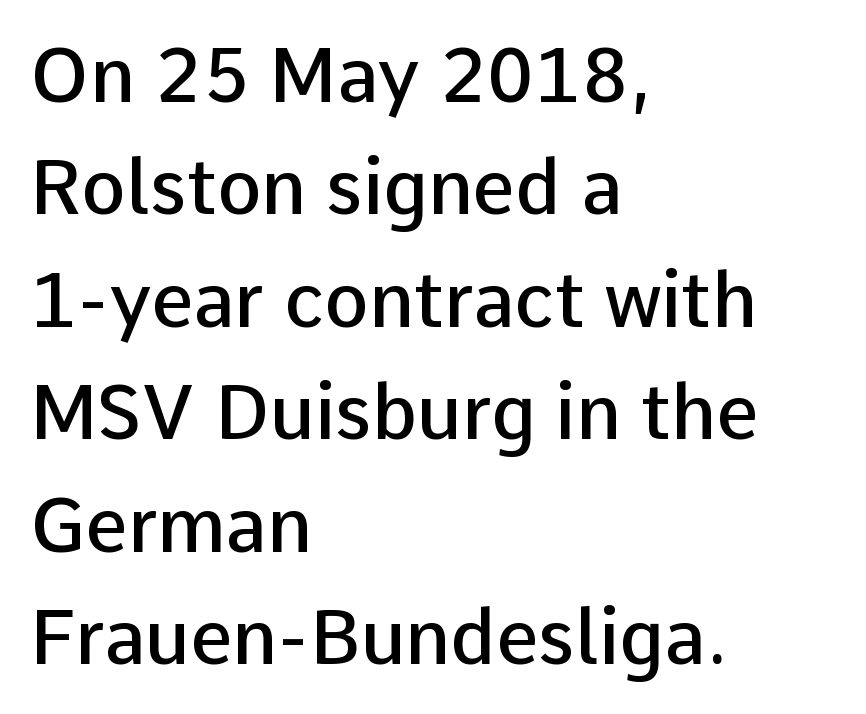
{"serif": "no", "italic": "no", "bold": "semi", "weight": "semibold", "width": "normal", "stroke_contrast": "low", "x_height": "medium", "monospaced": "no", "underline": "no", "align": "left", "line_spacing": "normal", "line_spacing_ratio": 1.5, "letter_spacing": "normal", "letter_spacing_em": 0.0, "glyph_px": 75}
